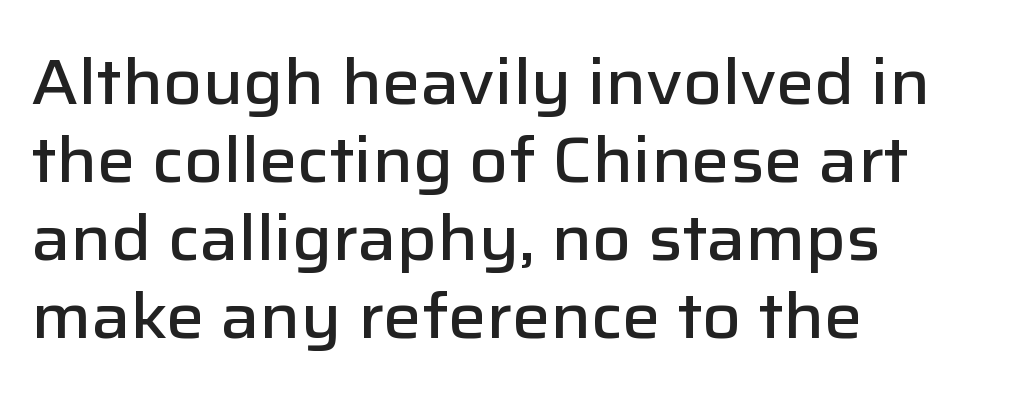
Serifs: no, the terminals of the letterforms are clean. These lines are rendered in a variable-pitch font. The sample has been set in demibold, a notch under bold. The area under the type is left untouched.
